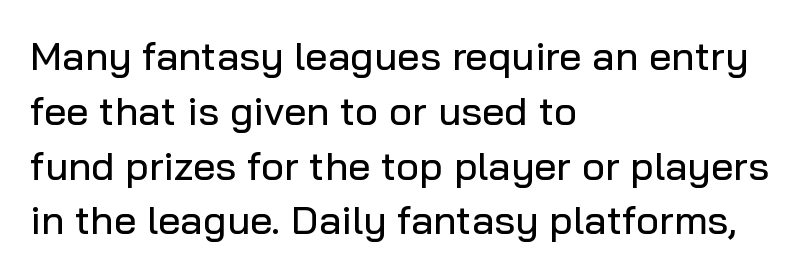
The image shows 40 px sans-serif type, upright; set left-aligned, normal line spacing (1.37x), normal letter spacing, not underlined; low stroke contrast and a medium x-height.
